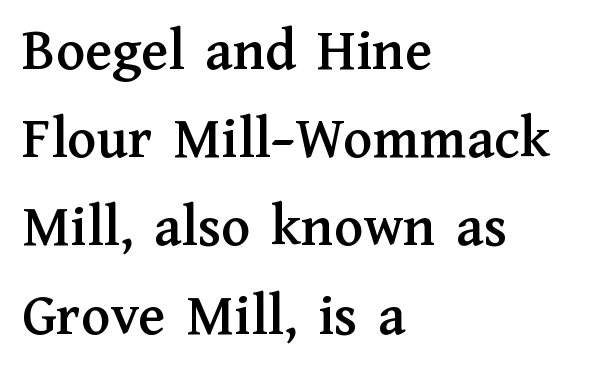
How are the letters spaced? Ordinarily, with no added tracking. Regarding leading, the lines here are spaced in the standard way. Nope, not italic — everything's standing straight. The glyphs are unaccompanied by any horizontal stroke below them. Little horizontal feet cap the strokes, marking this as serif type. You could not count columns in this text — the font is proportionally spaced.
